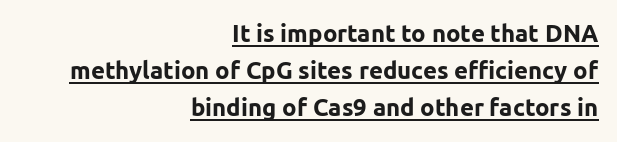
The letters are bold, with thick, heavy strokes. Tracking value appears to be zero — textbook default spacing. Is the block centered? No — it sits flush against the right margin. The sample's only ornament is a line tracing under the words. The letters stand upright; this is a roman face.
